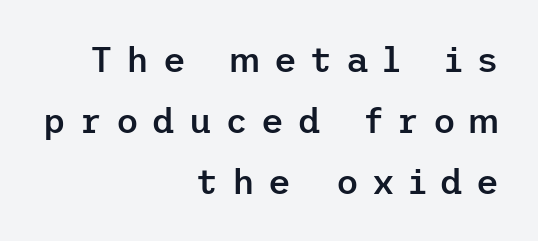
{"serif": "no", "italic": "no", "bold": "semi", "weight": "semibold", "width": "normal", "stroke_contrast": "low", "x_height": "medium", "underline": "no", "align": "right", "line_spacing_ratio": 1.74, "letter_spacing": "wide", "letter_spacing_em": 0.39, "glyph_px": 35}
